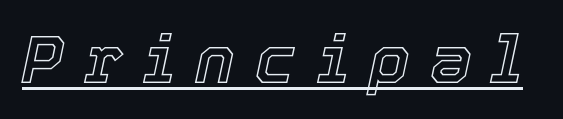
{"italic": "yes", "lean": "right", "slant_degrees": 12, "width": "normal", "x_height": "medium", "monospaced": "no", "underline": "yes", "letter_spacing": "wide", "letter_spacing_em": 0.3, "glyph_px": 67}
